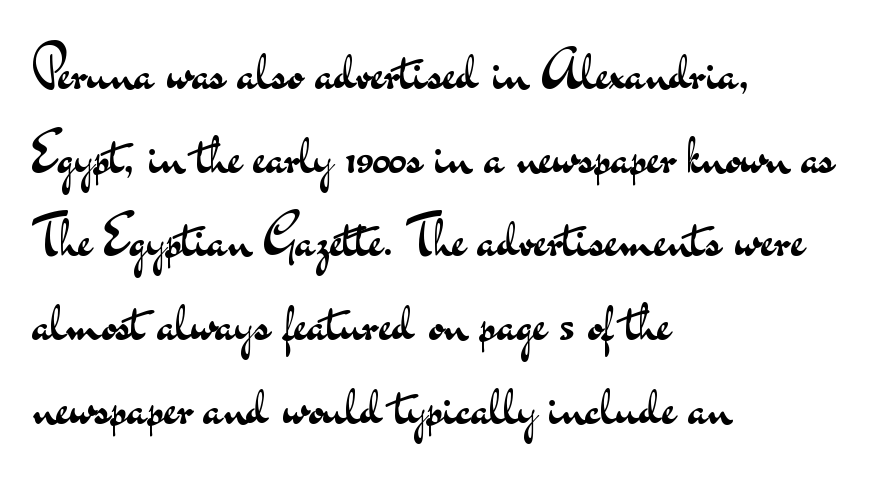
{"serif": "no", "bold": "no", "weight": "regular", "width": "wide", "stroke_contrast": "medium", "x_height": "small", "monospaced": "no", "underline": "no", "align": "left", "line_spacing": "normal", "line_spacing_ratio": 1.55, "letter_spacing": "normal", "letter_spacing_em": 0.0, "glyph_px": 54}
